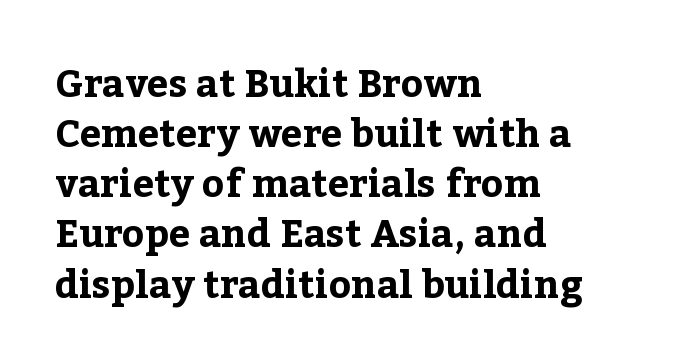
Lines of text with bare space underneath. A typesetter would call this proportional, since set widths differ per character. Stroke terminals: seriffed. Tracking here is standard; glyphs follow each other at the usual distance. Leftover space on each line is placed entirely after the last word.
